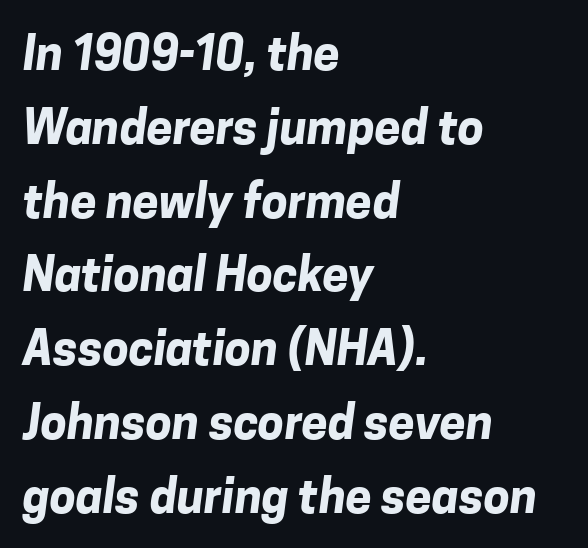
The image shows 47 px bold sans-serif type; set left-aligned, normal line spacing (1.57x), normal letter spacing, not underlined; low stroke contrast and a medium x-height.
